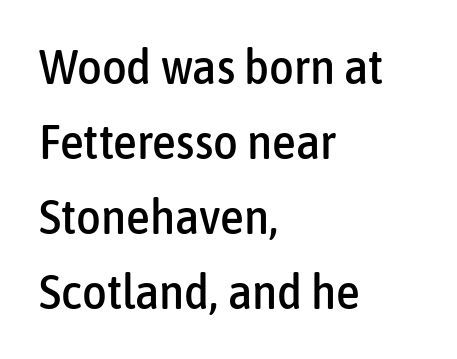
The string is rendered with underlining switched off. Check where the strokes stop: nothing finishes them off — pure sans. The rendering uses natural spacing where letterforms have individual widths. How would I describe the line gaps? Plain and ordinary. The horizontal fit of the characters is conventional and even. Style check: upright.
